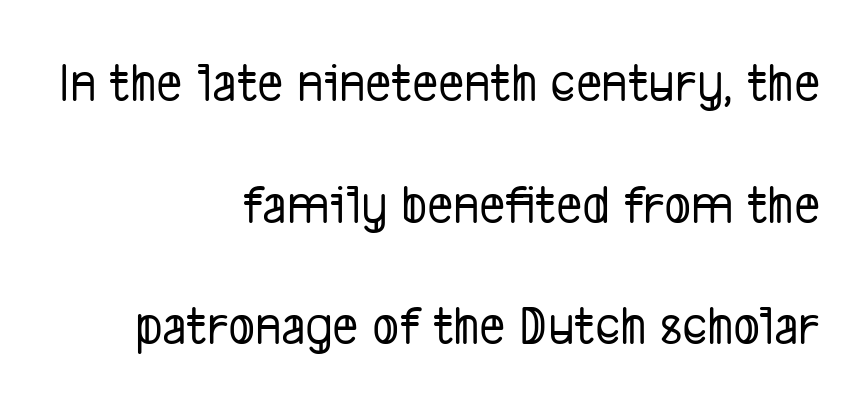
{"serif": "no", "width": "condensed", "stroke_contrast": "low", "x_height": "medium", "monospaced": "no", "underline": "no", "align": "right", "line_spacing": "loose", "line_spacing_ratio": 2.17, "letter_spacing": "normal", "letter_spacing_em": 0.0, "glyph_px": 56}
